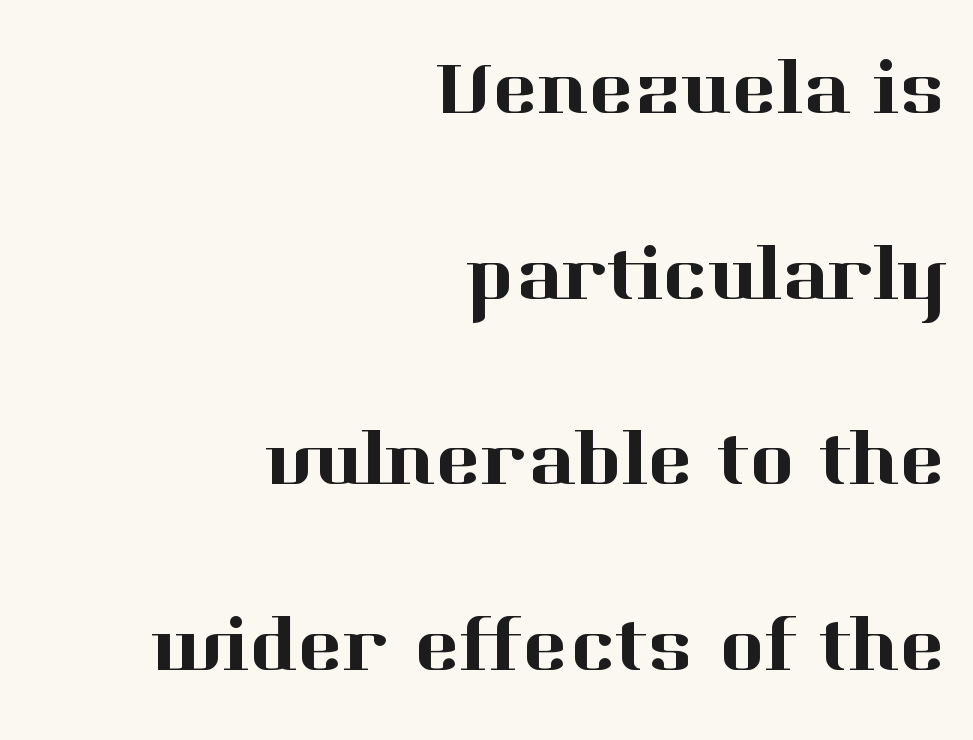
Q: Is the text italic (slanted)? A: No, it is upright.
Q: Is the typeface a serif or a sans-serif typeface? A: Serif.
Q: Is the text underlined? A: No.
Q: How is the paragraph aligned? A: Right-aligned.
Q: Is the spacing between letters normal or unusually wide? A: Normal.
Q: Is the spacing between lines tight, normal or loose? A: Loose.
Q: Width (condensed, normal, or wide)? A: Normal.
Q: Stroke contrast? A: High.
Q: x-height? A: Medium.
Q: Monospaced? A: No.
